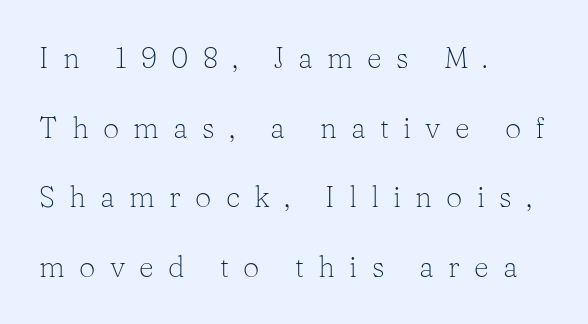
Q: Is the text bold? A: No.
Q: Is the text italic (slanted)? A: No, it is upright.
Q: Is the typeface a serif or a sans-serif typeface? A: Serif.
Q: Is the text underlined? A: No.
Q: How is the paragraph aligned? A: Left-aligned.
Q: Is the spacing between letters normal or unusually wide? A: Unusually wide.
Q: Is the spacing between lines tight, normal or loose? A: Loose.
Q: Width (condensed, normal, or wide)? A: Normal.
Q: Stroke contrast? A: Low.
Q: x-height? A: Medium.
Q: Monospaced? A: No.
